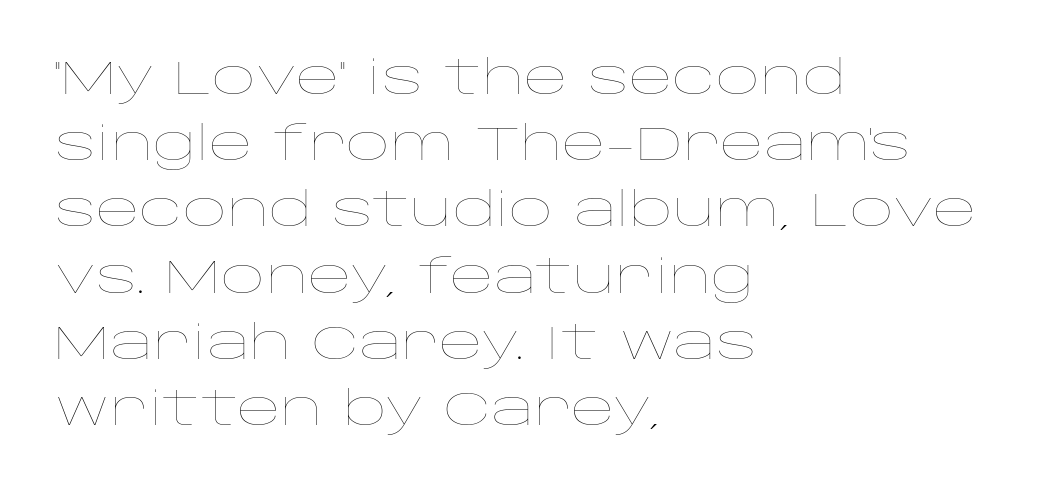
The image shows 48 px thin, wide type, upright; set left-aligned, normal line spacing (1.38x), normal letter spacing, not underlined; low stroke contrast and a large x-height.
